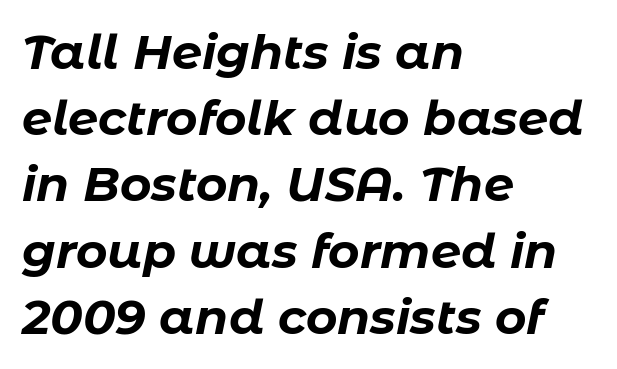
Q: Is the text bold? A: Yes.
Q: Is the text italic (slanted)? A: Yes, it leans right by about 11 degrees.
Q: Is the text underlined? A: No.
Q: How is the paragraph aligned? A: Left-aligned.
Q: Is the spacing between letters normal or unusually wide? A: Normal.
Q: Is the spacing between lines tight, normal or loose? A: Normal.
Q: Width (condensed, normal, or wide)? A: Normal.
Q: Stroke contrast? A: Low.
Q: x-height? A: Medium.
Q: Monospaced? A: No.
